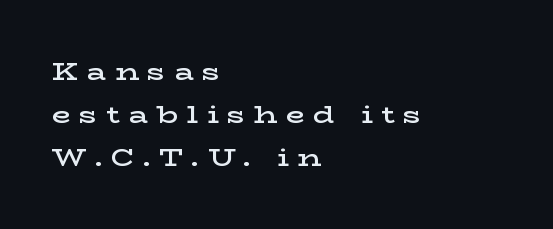
Q: Is the text bold? A: Semi-bold.
Q: Is the text italic (slanted)? A: No, it is upright.
Q: Is the text underlined? A: No.
Q: How is the paragraph aligned? A: Left-aligned.
Q: Is the spacing between letters normal or unusually wide? A: Unusually wide.
